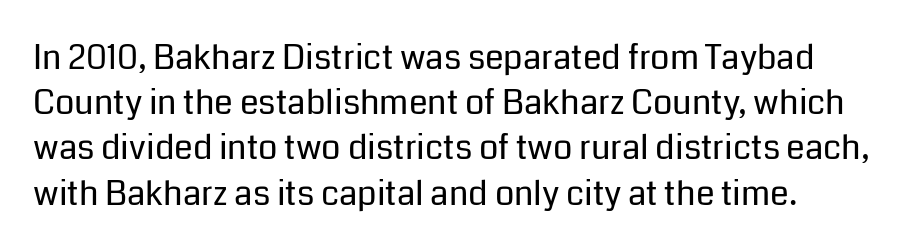
The image shows 34 px regular-weight sans-serif type, upright; set left-aligned, normal line spacing (1.33x), normal letter spacing, not underlined; low stroke contrast and a medium x-height.
